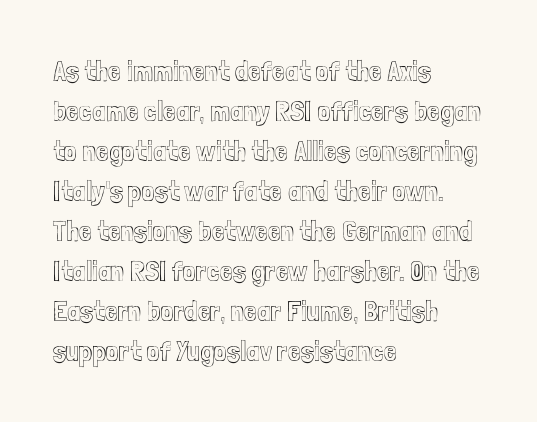
The image shows 29 px condensed type, upright; set left-aligned, normal line spacing (1.38x), normal letter spacing, not underlined; a medium x-height.
